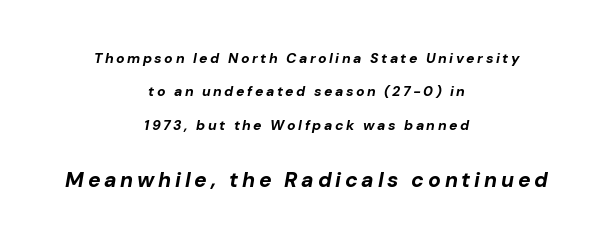
The image shows 21 px bold type, italic (leaning right); set centered, loose line spacing (2.39x), not underlined; the second (bottom) block is 1.5x larger.
